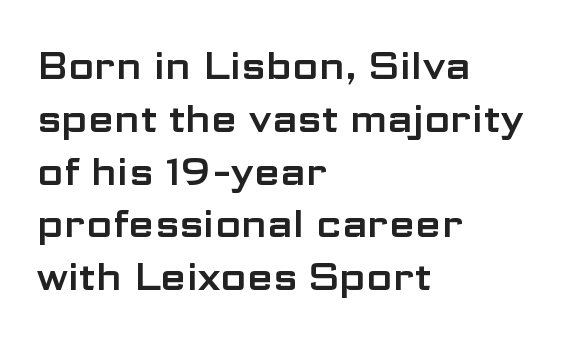
{"serif": "no", "italic": "no", "width": "wide", "stroke_contrast": "low", "x_height": "medium", "monospaced": "no", "underline": "no", "align": "left", "line_spacing": "normal", "line_spacing_ratio": 1.39, "letter_spacing": "normal", "letter_spacing_em": 0.0, "glyph_px": 38}
